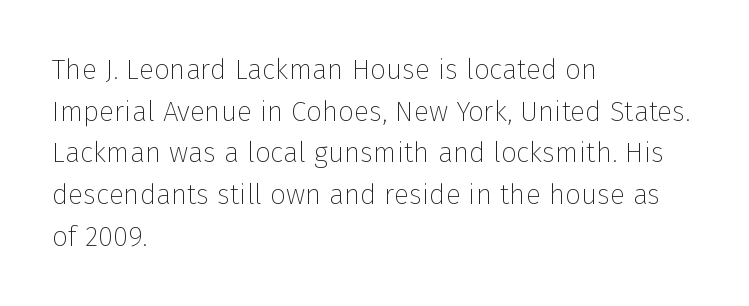
The image shows 28 px thin sans-serif type, upright; set left-aligned, normal line spacing (1.49x), normal letter spacing, not underlined; low stroke contrast and a medium x-height.
